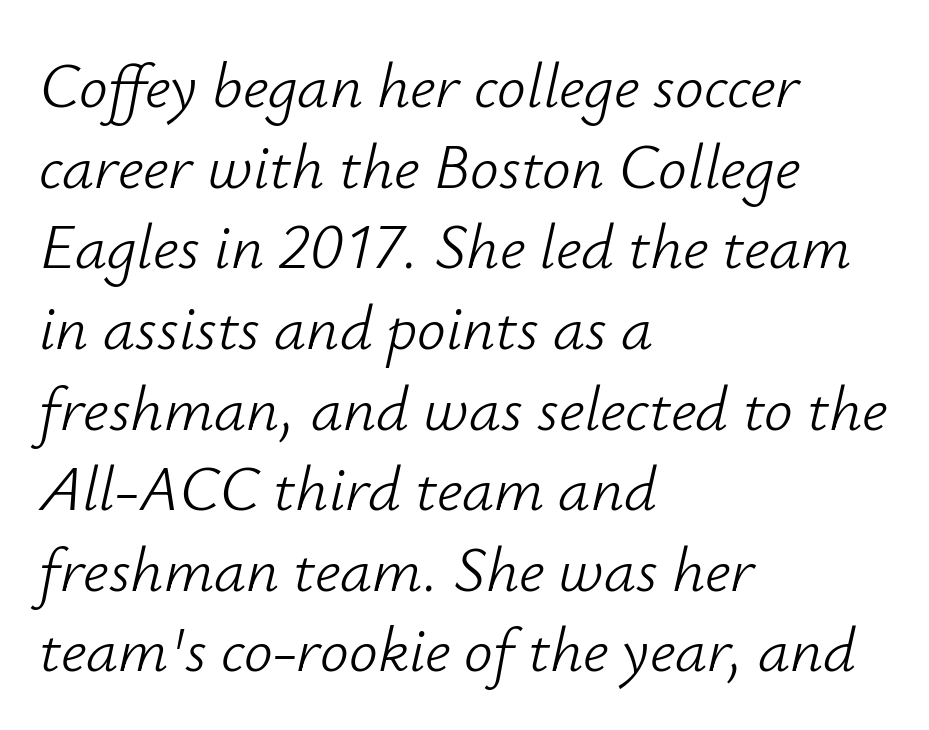
Q: Is the text bold? A: No.
Q: Is the text italic (slanted)? A: Yes, it leans right by about 12 degrees.
Q: Is the text underlined? A: No.
Q: How is the paragraph aligned? A: Left-aligned.
Q: Is the spacing between letters normal or unusually wide? A: Normal.
Q: Is the spacing between lines tight, normal or loose? A: Normal.
Q: Width (condensed, normal, or wide)? A: Normal.
Q: Stroke contrast? A: Low.
Q: x-height? A: Small.
Q: Monospaced? A: No.
